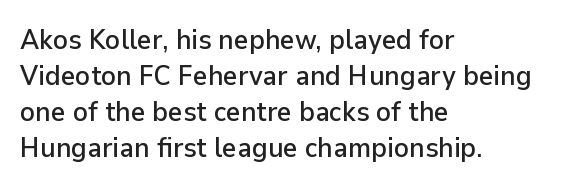
Nobody drew a line under any word here. Think of a printed novel: that variable character pitch is what you see here. Each line starts at the same left margin while the right side varies. What's the leading like? Ordinary, nothing unusual.
